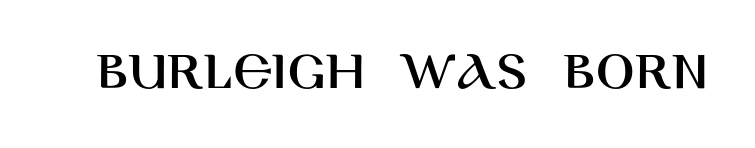
{"serif": "no", "italic": "no", "width": "normal", "stroke_contrast": "high", "x_height": "large", "monospaced": "no", "underline": "no", "letter_spacing": "normal", "letter_spacing_em": 0.0, "glyph_px": 57}
